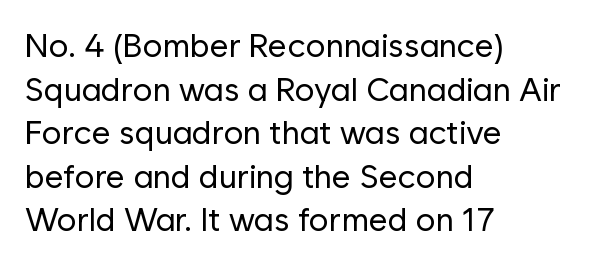
{"serif": "no", "italic": "no", "bold": "no", "weight": "regular", "width": "normal", "stroke_contrast": "low", "x_height": "medium", "monospaced": "no", "underline": "no", "align": "left", "line_spacing": "normal", "line_spacing_ratio": 1.32, "letter_spacing": "normal", "letter_spacing_em": 0.0, "glyph_px": 33}
